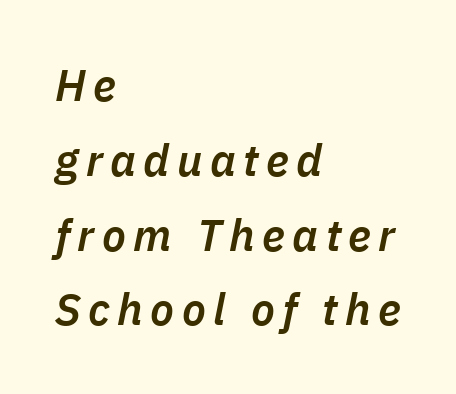
The image shows 44 px semibold type, italic (leaning right); set left-aligned, normal line spacing (1.7x), not underlined; low stroke contrast and a medium x-height.
